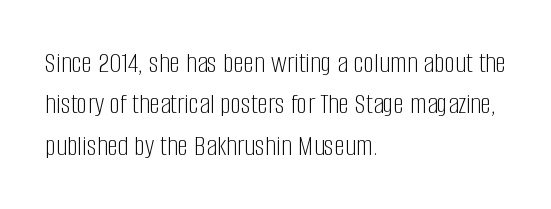
Q: Is the text bold? A: No.
Q: Is the text italic (slanted)? A: No, it is upright.
Q: Is the typeface a serif or a sans-serif typeface? A: Sans-serif.
Q: Is the text underlined? A: No.
Q: How is the paragraph aligned? A: Left-aligned.
Q: Is the spacing between letters normal or unusually wide? A: Normal.
Q: Is the spacing between lines tight, normal or loose? A: Normal.
Q: Width (condensed, normal, or wide)? A: Condensed.
Q: Stroke contrast? A: Low.
Q: x-height? A: Large.
Q: Monospaced? A: No.
